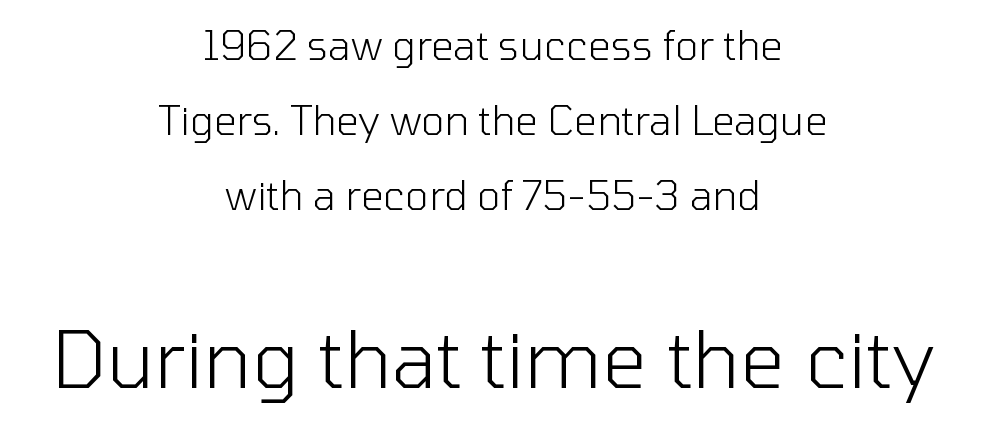
Is the stroke heavy? The answer is a plain regular-or-lighter. Nobody drew a line under any word here. Spacing verdict: proportional, widths tailored to each character. Ordinary non-slanted type is in use. Character size in the trailing block exceeds that of the leading block.
